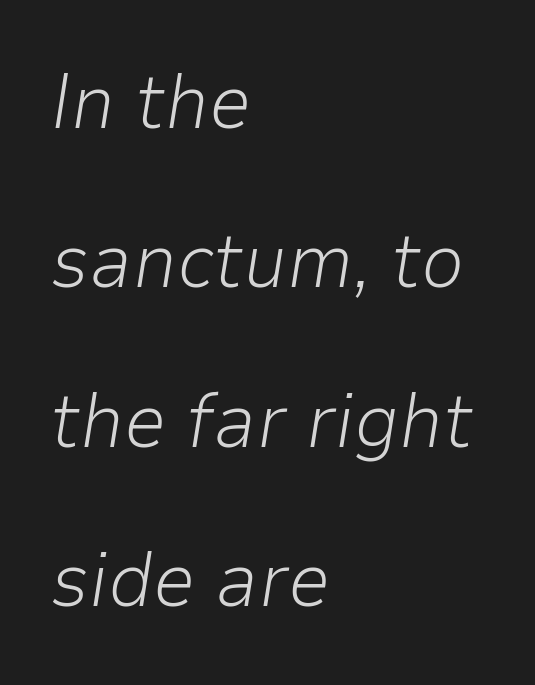
{"italic": "yes", "lean": "right", "slant_degrees": 9, "bold": "no", "weight": "light", "width": "normal", "stroke_contrast": "low", "x_height": "medium", "monospaced": "no", "underline": "no", "align": "left", "line_spacing": "loose", "line_spacing_ratio": 2.07, "letter_spacing": "normal", "letter_spacing_em": 0.0, "glyph_px": 77}
